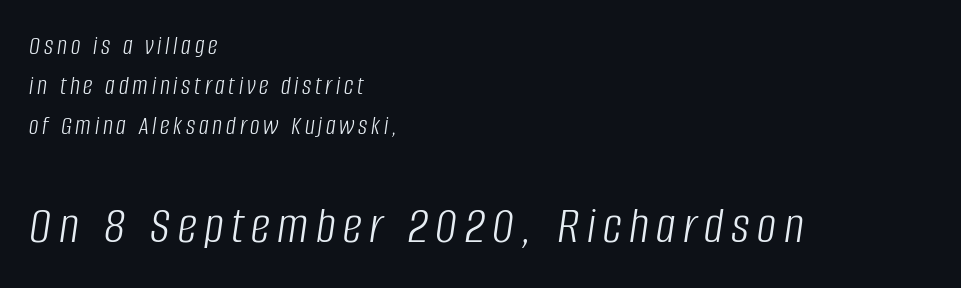
The image shows 54 px light, condensed type, italic (leaning right); set left-aligned, normal line spacing (1.49x), not underlined; the second (bottom) block is 2.0x larger; low stroke contrast and a large x-height.
